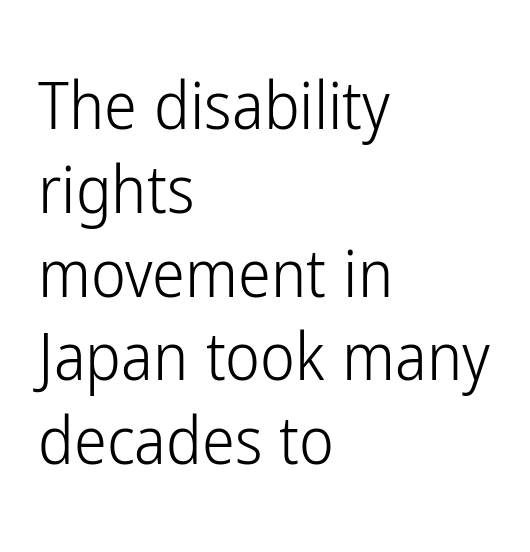
The face used here is proportionally spaced, like ordinary book or web type. Observe the absence of serifs on each vertical stroke in this sample. Underlining? Definitely not there. Standard letterfit; no display-style spreading of the glyphs. Italic: no, the glyphs are upright roman. Weight: regular or lighter.
